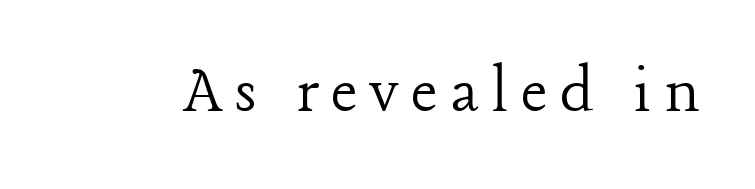
{"serif": "yes", "italic": "no", "bold": "no", "weight": "light", "width": "normal", "stroke_contrast": "low", "x_height": "medium", "monospaced": "no", "underline": "no", "glyph_px": 73}
